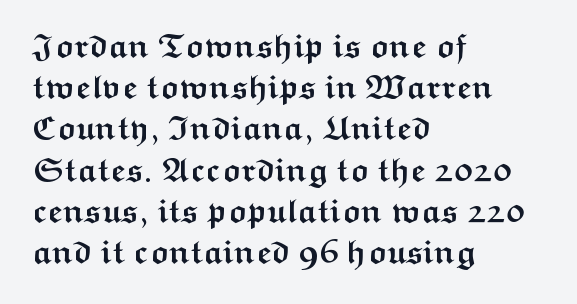
{"serif": "no", "italic": "no", "bold": "yes", "weight": "semibold", "width": "wide", "stroke_contrast": "medium", "x_height": "medium", "monospaced": "no", "underline": "no", "align": "left", "line_spacing": "normal", "line_spacing_ratio": 1.25, "letter_spacing": "normal", "letter_spacing_em": 0.0, "glyph_px": 33}
